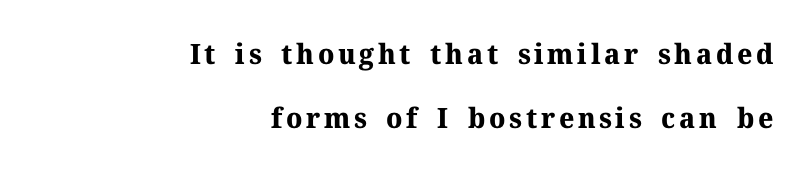
{"serif": "yes", "italic": "no", "bold": "yes", "weight": "bold", "width": "normal", "stroke_contrast": "medium", "x_height": "medium", "monospaced": "no", "underline": "no", "align": "right", "line_spacing": "loose", "line_spacing_ratio": 2.29, "glyph_px": 28}
